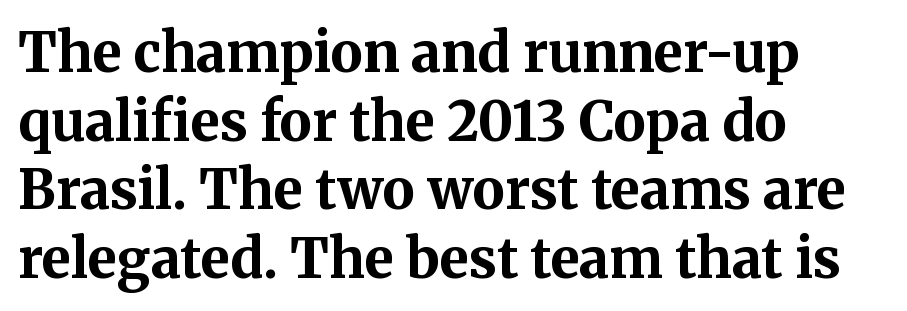
Q: Is the text bold? A: Yes.
Q: Is the text italic (slanted)? A: No, it is upright.
Q: Is the typeface a serif or a sans-serif typeface? A: Serif.
Q: Is the text underlined? A: No.
Q: How is the paragraph aligned? A: Left-aligned.
Q: Is the spacing between letters normal or unusually wide? A: Normal.
Q: Is the spacing between lines tight, normal or loose? A: Normal.
Q: Width (condensed, normal, or wide)? A: Normal.
Q: Stroke contrast? A: Medium.
Q: x-height? A: Medium.
Q: Monospaced? A: No.
